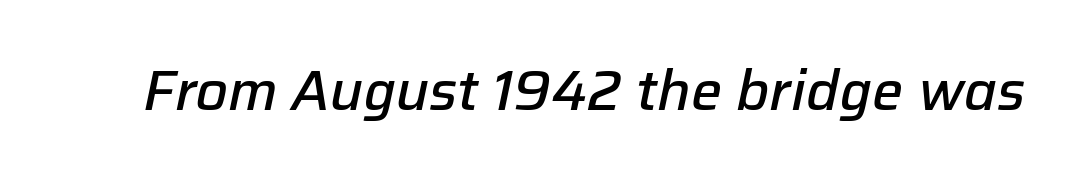
{"italic": "yes", "lean": "right", "slant_degrees": 12, "bold": "semi", "weight": "semibold", "width": "normal", "stroke_contrast": "low", "x_height": "medium", "monospaced": "no", "underline": "no", "letter_spacing": "normal", "letter_spacing_em": 0.0, "glyph_px": 55}
